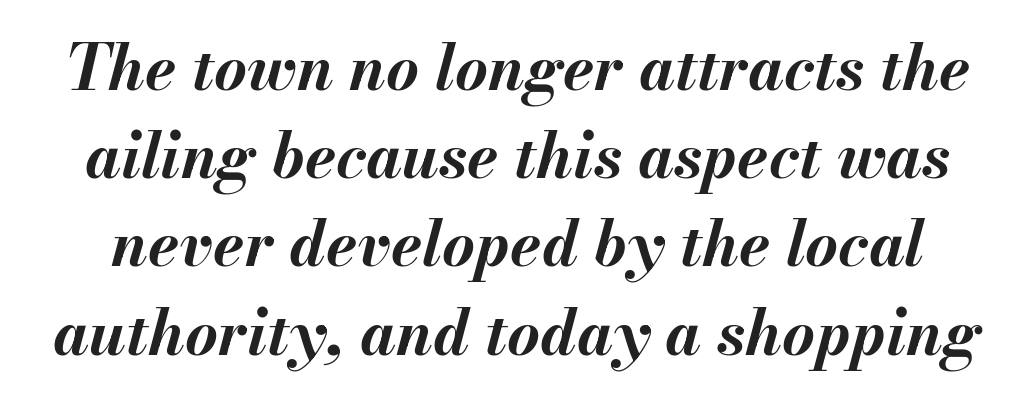
Q: Is the text bold? A: Yes.
Q: Is the text italic (slanted)? A: Yes, it leans right by about 13 degrees.
Q: Is the text underlined? A: No.
Q: Is the spacing between letters normal or unusually wide? A: Normal.
Q: Is the spacing between lines tight, normal or loose? A: Normal.
Q: Width (condensed, normal, or wide)? A: Normal.
Q: Stroke contrast? A: Medium.
Q: x-height? A: Small.
Q: Monospaced? A: No.
